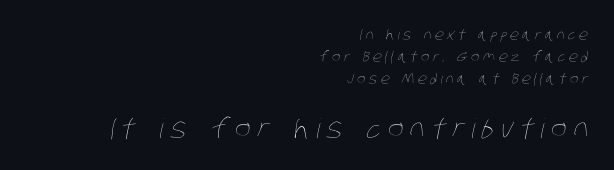
The image shows 27 px text type; set right-aligned, normal line spacing (1.57x), unusually wide letter spacing (+0.24 em), not underlined; the second (bottom) block is 1.93x larger.
